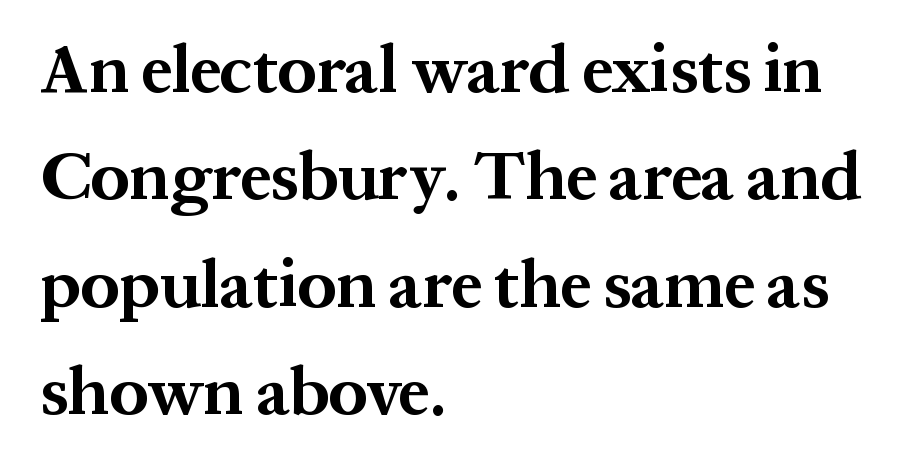
{"serif": "yes", "italic": "no", "bold": "yes", "weight": "bold", "width": "normal", "stroke_contrast": "medium", "x_height": "medium", "monospaced": "no", "underline": "no", "align": "left", "line_spacing": "normal", "line_spacing_ratio": 1.58, "letter_spacing": "normal", "letter_spacing_em": 0.0, "glyph_px": 68}
